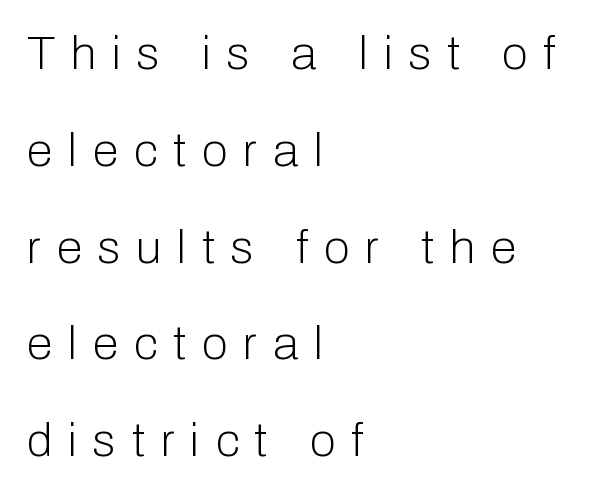
Q: Is the text bold? A: No.
Q: Is the text italic (slanted)? A: No, it is upright.
Q: Is the typeface a serif or a sans-serif typeface? A: Sans-serif.
Q: Is the text underlined? A: No.
Q: How is the paragraph aligned? A: Left-aligned.
Q: Is the spacing between letters normal or unusually wide? A: Unusually wide.
Q: Is the spacing between lines tight, normal or loose? A: Loose.
Q: Width (condensed, normal, or wide)? A: Normal.
Q: Stroke contrast? A: Low.
Q: x-height? A: Medium.
Q: Monospaced? A: No.
